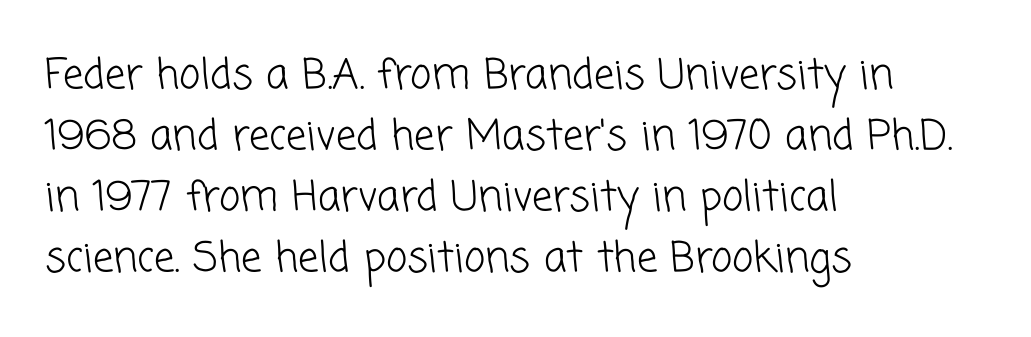
Q: Is the text bold? A: No.
Q: Is the typeface a serif or a sans-serif typeface? A: Sans-serif.
Q: Is the text underlined? A: No.
Q: How is the paragraph aligned? A: Left-aligned.
Q: Is the spacing between letters normal or unusually wide? A: Normal.
Q: Is the spacing between lines tight, normal or loose? A: Normal.
Q: Width (condensed, normal, or wide)? A: Normal.
Q: Stroke contrast? A: Low.
Q: x-height? A: Medium.
Q: Monospaced? A: No.
